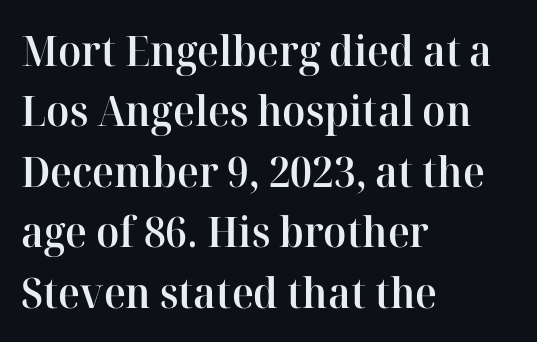
{"serif": "yes", "italic": "no", "bold": "semi", "weight": "semibold", "width": "normal", "stroke_contrast": "high", "x_height": "medium", "monospaced": "no", "underline": "no", "align": "left", "line_spacing": "normal", "line_spacing_ratio": 1.44, "letter_spacing": "normal", "letter_spacing_em": 0.0, "glyph_px": 42}
